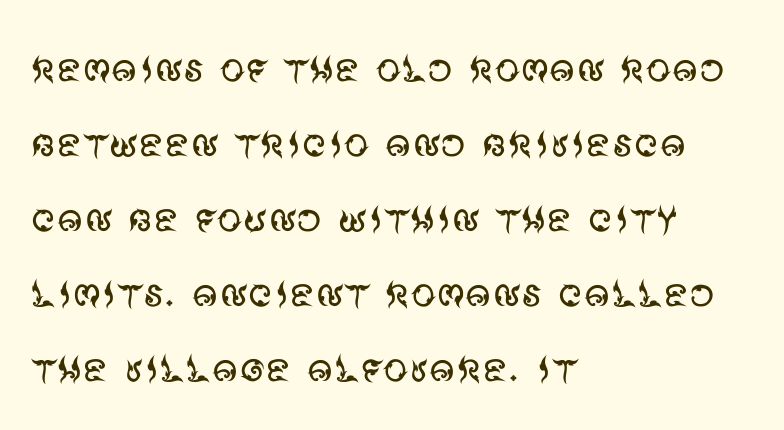
The image shows 50 px regular-weight sans-serif type, upright; set left-aligned, normal line spacing (1.5x), normal letter spacing, not underlined; medium stroke contrast and a large x-height.
